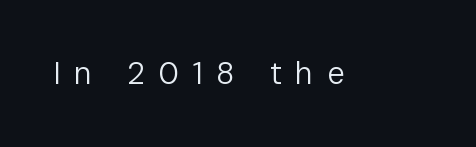
Q: Is the text bold? A: No.
Q: Is the text italic (slanted)? A: No, it is upright.
Q: Is the typeface a serif or a sans-serif typeface? A: Sans-serif.
Q: Is the text underlined? A: No.
Q: Is the spacing between letters normal or unusually wide? A: Unusually wide.
Q: Width (condensed, normal, or wide)? A: Normal.
Q: Stroke contrast? A: Low.
Q: x-height? A: Medium.
Q: Monospaced? A: No.
